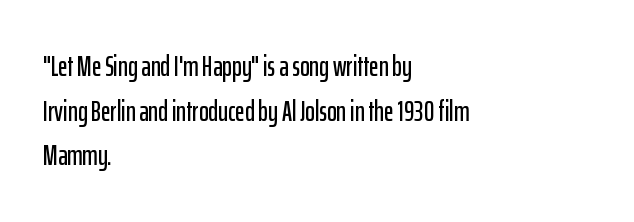
{"serif": "no", "italic": "no", "width": "condensed", "stroke_contrast": "low", "x_height": "medium", "monospaced": "no", "underline": "no", "align": "left", "line_spacing": "normal", "line_spacing_ratio": 1.54, "letter_spacing": "normal", "letter_spacing_em": 0.0, "glyph_px": 29}
